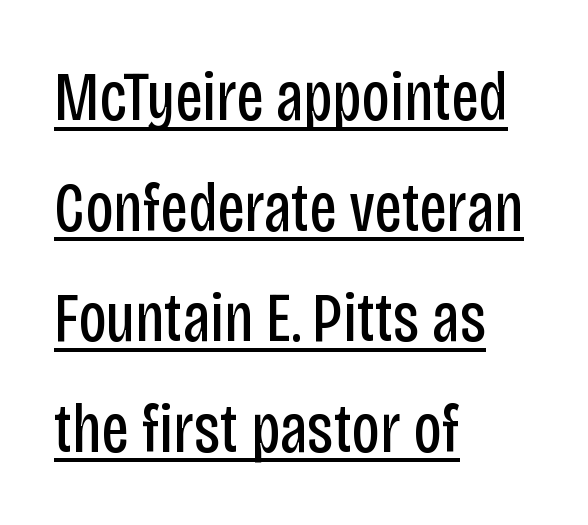
Q: Is the text bold? A: No.
Q: Is the text italic (slanted)? A: No, it is upright.
Q: Is the typeface a serif or a sans-serif typeface? A: Sans-serif.
Q: Is the text underlined? A: Yes.
Q: How is the paragraph aligned? A: Left-aligned.
Q: Is the spacing between letters normal or unusually wide? A: Normal.
Q: Is the spacing between lines tight, normal or loose? A: Normal.
Q: Width (condensed, normal, or wide)? A: Condensed.
Q: Stroke contrast? A: Low.
Q: x-height? A: Large.
Q: Monospaced? A: No.
